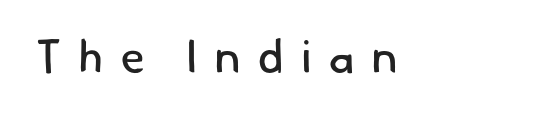
{"serif": "no", "bold": "no", "weight": "regular", "width": "normal", "stroke_contrast": "low", "x_height": "small", "monospaced": "no", "underline": "no", "letter_spacing": "wide", "letter_spacing_em": 0.36, "glyph_px": 46}
